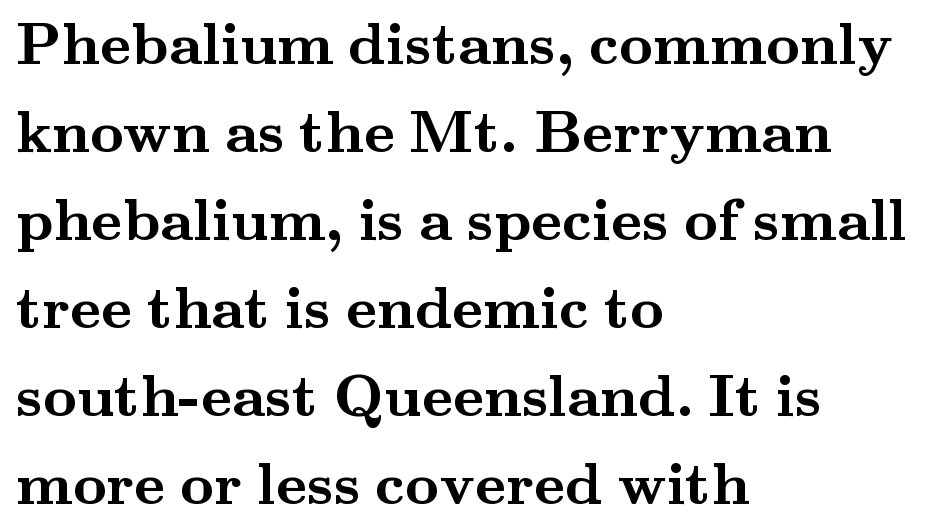
{"serif": "yes", "italic": "no", "bold": "yes", "weight": "semibold", "width": "wide", "stroke_contrast": "medium", "x_height": "small", "monospaced": "no", "underline": "no", "align": "left", "line_spacing": "normal", "line_spacing_ratio": 1.49, "letter_spacing": "normal", "letter_spacing_em": 0.0, "glyph_px": 59}
